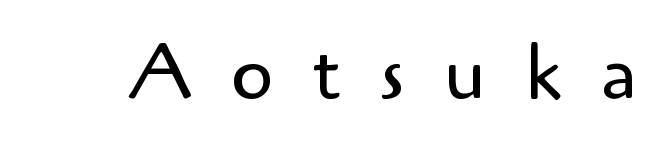
{"serif": "no", "italic": "no", "bold": "no", "weight": "regular", "width": "normal", "stroke_contrast": "low", "x_height": "small", "monospaced": "no", "underline": "no", "letter_spacing": "wide", "letter_spacing_em": 0.5, "glyph_px": 77}
